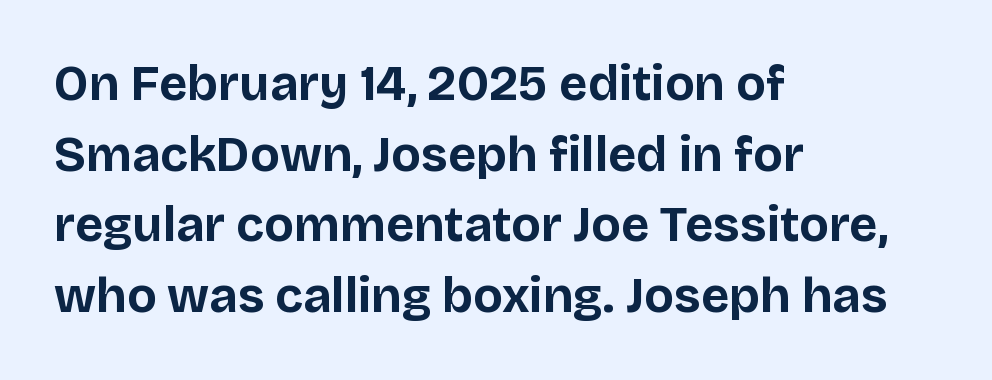
The image shows 49 px bold sans-serif type, upright; set left-aligned, normal line spacing (1.44x), normal letter spacing, not underlined; low stroke contrast and a large x-height.
